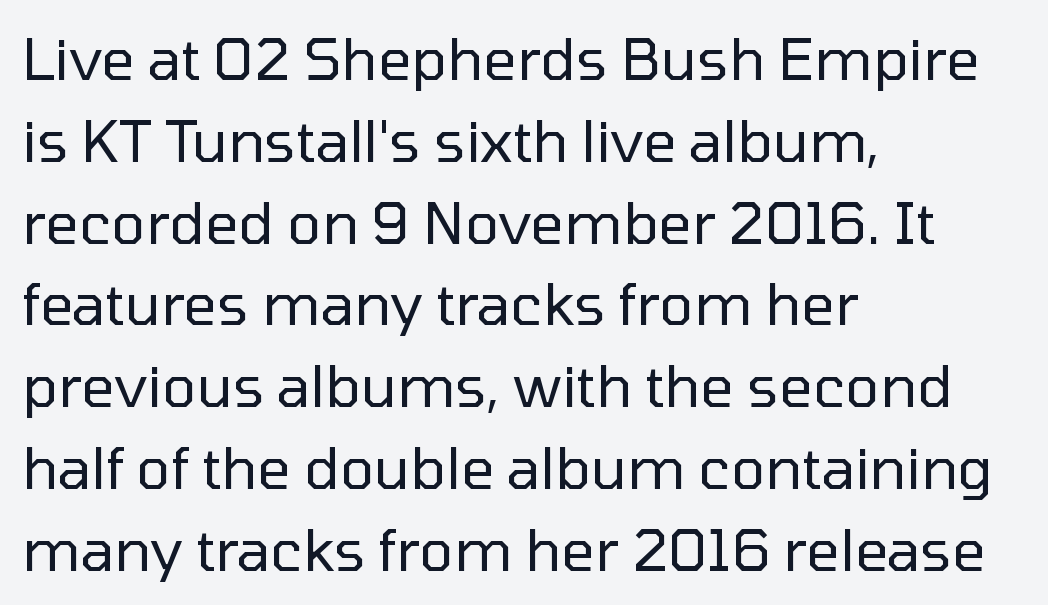
Only glyphs here, with clear space below each row. A typesetter would mark this as roman, not italic. The characters display no serif detailing; their extremities are plain. Counters stay open thanks to moderate or lighter strokes.
